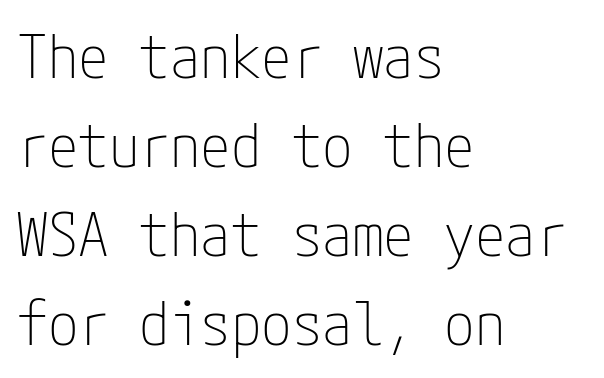
The lettering holds an erect, upright posture throughout. Type style note: lacks serifs. The horizontal fit of the characters is conventional and even. Check under the words: just untouched page. One-word summary of the alignment: left.
